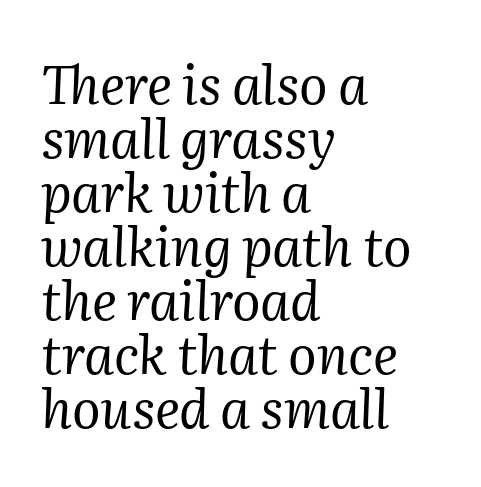
A typesetter would call this proportional, since set widths differ per character. Quick note: interline space is minimal. The weight would be labelled regular, book, light, or lighter still. The rendering applies a slant to the glyphs. The text block is weighted toward the left margin, trailing off unevenly rightward.
